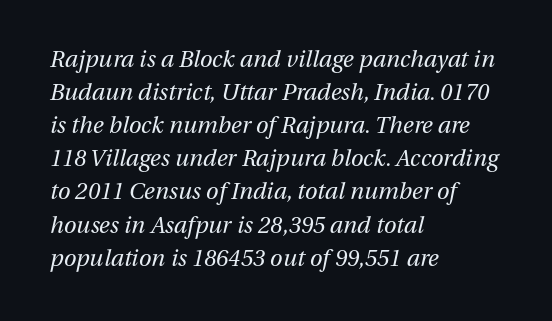
Bold? No — there's no thickening of the strokes. Letter spacing: default. The rows are spaced the way most documents space them. This rendering features lettering with no underline.
